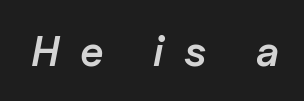
{"italic": "yes", "lean": "right", "slant_degrees": 11, "bold": "semi", "weight": "semibold", "width": "normal", "stroke_contrast": "low", "x_height": "medium", "monospaced": "no", "underline": "no", "letter_spacing": "wide", "letter_spacing_em": 0.48, "glyph_px": 42}
